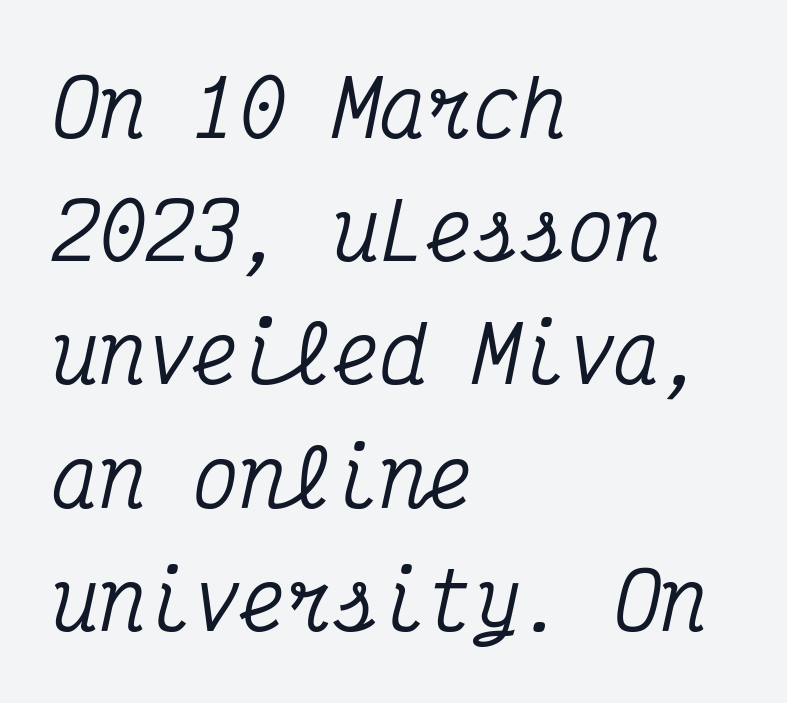
The image shows 78 px condensed serif type, italic (leaning right), monospaced; set left-aligned, normal line spacing (1.58x), normal letter spacing, not underlined; medium stroke contrast and a medium x-height.
